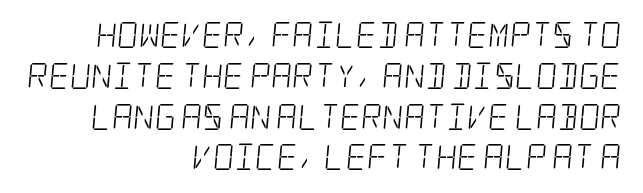
Q: Is the text bold? A: No.
Q: Is the text underlined? A: No.
Q: How is the paragraph aligned? A: Right-aligned.
Q: Is the spacing between letters normal or unusually wide? A: Normal.
Q: Is the spacing between lines tight, normal or loose? A: Normal.
